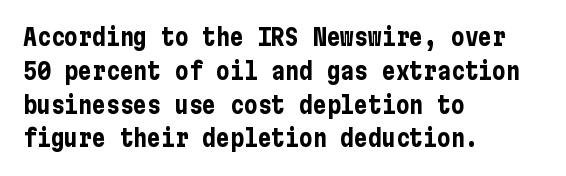
{"italic": "no", "bold": "yes", "underline": "no", "align": "left", "line_spacing": "normal", "line_spacing_ratio": 1.47, "letter_spacing": "normal", "letter_spacing_em": 0.0, "glyph_px": 23}
